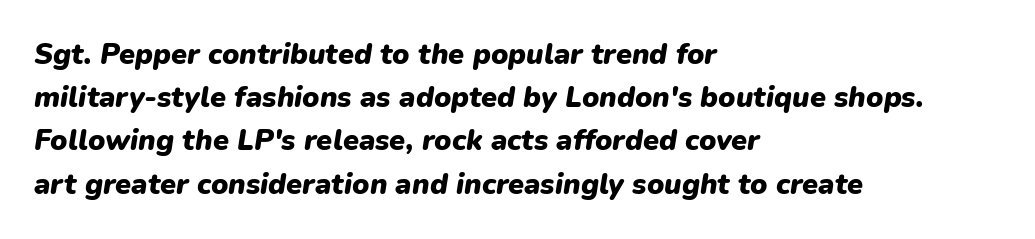
Q: Is the text bold? A: Yes.
Q: Is the text italic (slanted)? A: Yes, it leans right by about 9 degrees.
Q: Is the text underlined? A: No.
Q: How is the paragraph aligned? A: Left-aligned.
Q: Is the spacing between letters normal or unusually wide? A: Normal.
Q: Is the spacing between lines tight, normal or loose? A: Normal.
Q: Width (condensed, normal, or wide)? A: Normal.
Q: Stroke contrast? A: Low.
Q: x-height? A: Medium.
Q: Monospaced? A: No.
